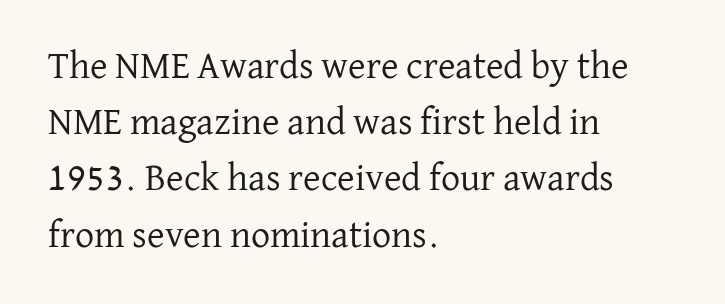
Q: Is the text bold? A: No.
Q: Is the text italic (slanted)? A: No, it is upright.
Q: Is the typeface a serif or a sans-serif typeface? A: Serif.
Q: Is the text underlined? A: No.
Q: How is the paragraph aligned? A: Left-aligned.
Q: Is the spacing between letters normal or unusually wide? A: Normal.
Q: Is the spacing between lines tight, normal or loose? A: Normal.
Q: Width (condensed, normal, or wide)? A: Normal.
Q: Stroke contrast? A: Low.
Q: x-height? A: Medium.
Q: Monospaced? A: No.
